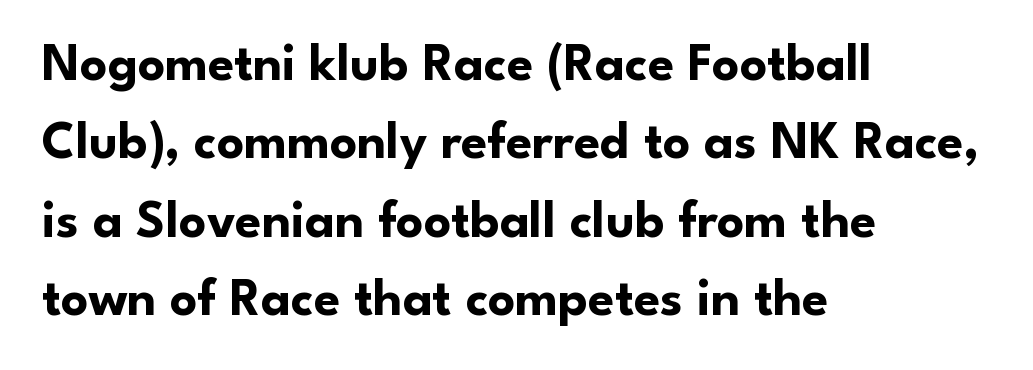
Strokes here are thick enough to call this a true bold. The text block is weighted toward the left margin, trailing off unevenly rightward. The line texture is even and compact thanks to regular tracking. Tall strokes in this sample are plumb rather than angled. Regarding leading, the lines here are spaced in the standard way.
